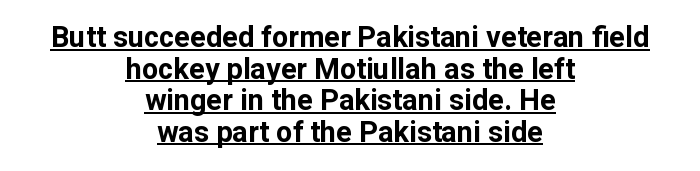
Q: Is the text bold? A: Yes.
Q: Is the text italic (slanted)? A: No, it is upright.
Q: Is the typeface a serif or a sans-serif typeface? A: Sans-serif.
Q: Is the text underlined? A: Yes.
Q: How is the paragraph aligned? A: Centered.
Q: Is the spacing between letters normal or unusually wide? A: Normal.
Q: Is the spacing between lines tight, normal or loose? A: Tight.
Q: Width (condensed, normal, or wide)? A: Normal.
Q: Stroke contrast? A: Low.
Q: x-height? A: Medium.
Q: Monospaced? A: No.
